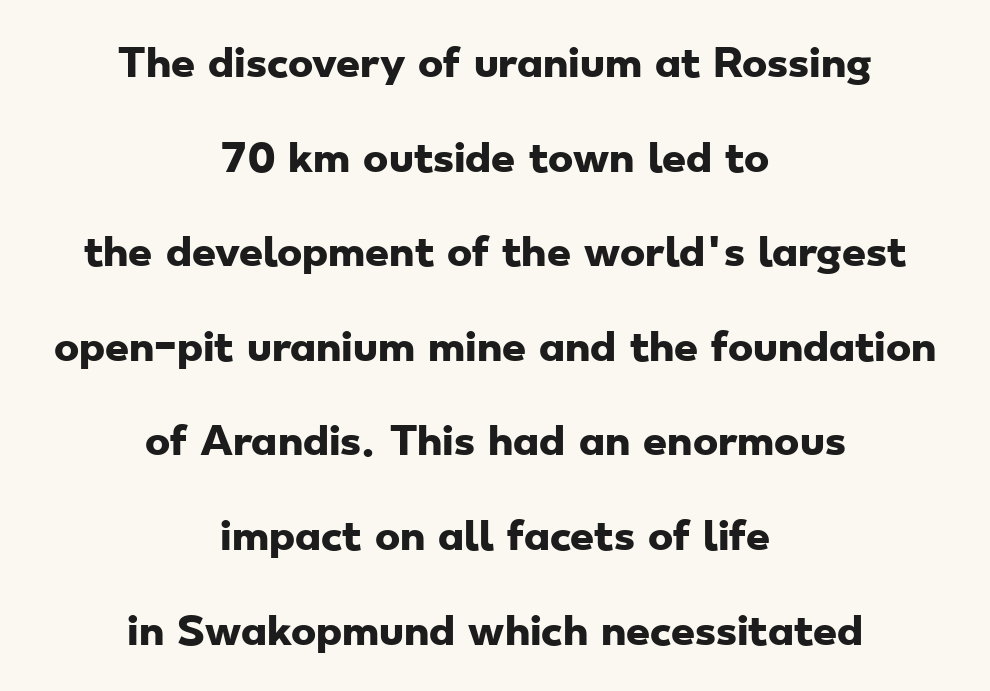
{"serif": "no", "bold": "yes", "weight": "heavy", "width": "wide", "stroke_contrast": "low", "x_height": "small", "monospaced": "no", "underline": "no", "align": "center", "line_spacing": "loose", "line_spacing_ratio": 2.49, "letter_spacing": "normal", "letter_spacing_em": 0.0, "glyph_px": 38}
